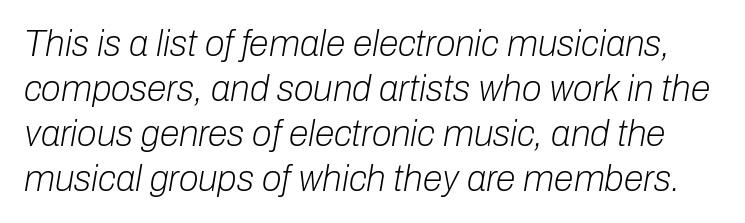
The image shows 36 px light type, italic (leaning right); set normal line spacing (1.25x), normal letter spacing, not underlined; low stroke contrast and a medium x-height.
